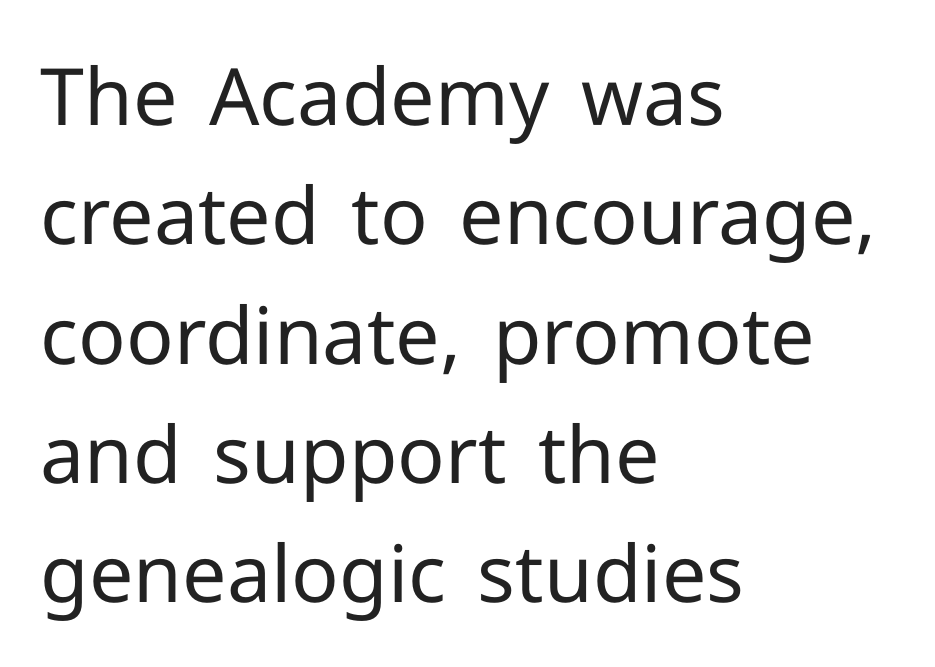
The image shows 79 px regular-weight sans-serif type, upright; set left-aligned, normal line spacing (1.51x), normal letter spacing, not underlined; low stroke contrast and a medium x-height.
